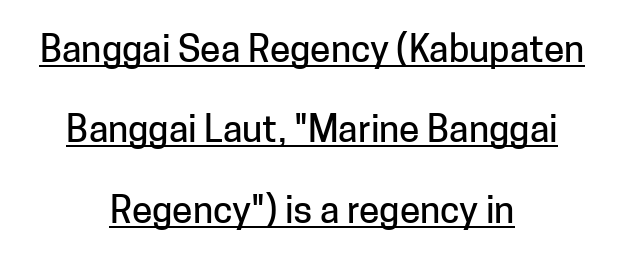
The image shows 37 px sans-serif type, upright; set centered, loose line spacing (2.17x), normal letter spacing, underlined; low stroke contrast and a medium x-height.
